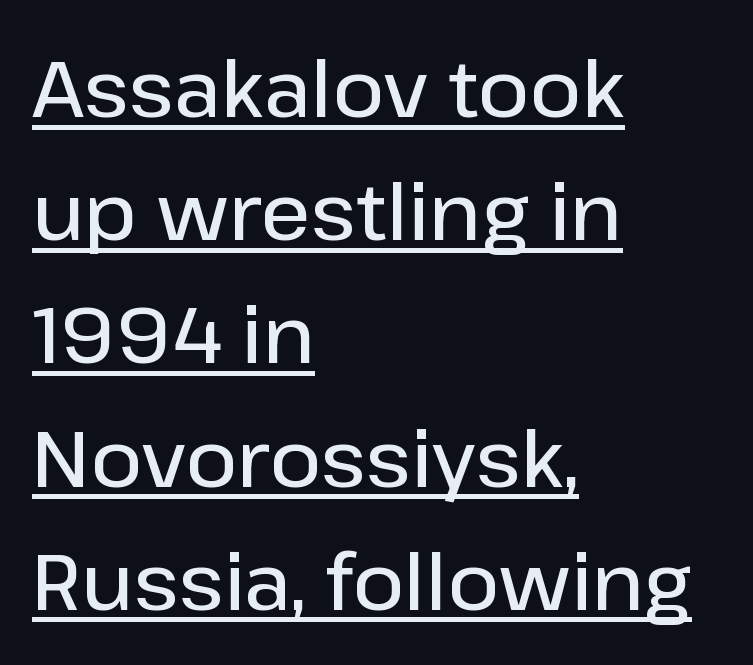
Q: Is the text bold? A: Semi-bold.
Q: Is the text italic (slanted)? A: No, it is upright.
Q: Is the typeface a serif or a sans-serif typeface? A: Sans-serif.
Q: Is the text underlined? A: Yes.
Q: How is the paragraph aligned? A: Left-aligned.
Q: Is the spacing between letters normal or unusually wide? A: Normal.
Q: Is the spacing between lines tight, normal or loose? A: Normal.
Q: Width (condensed, normal, or wide)? A: Normal.
Q: Stroke contrast? A: Low.
Q: x-height? A: Medium.
Q: Monospaced? A: No.
